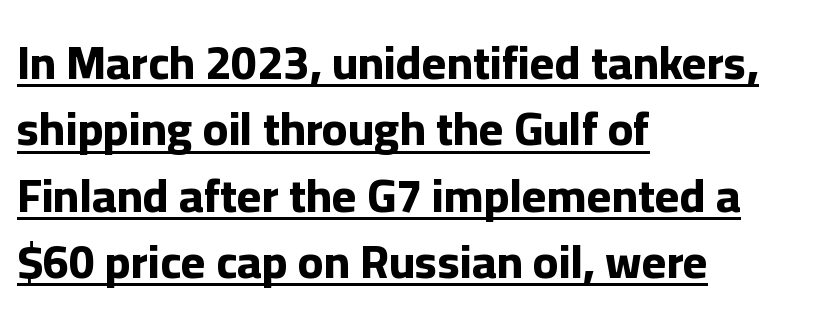
Has an underline been added? It has. Here the designer chose a conventional face with non-uniform glyph widths. Summary of weight: heavy, a full bold. Serifs: no, the terminals of the letterforms are clean. Every stem runs plumb, perpendicular to the baseline.
